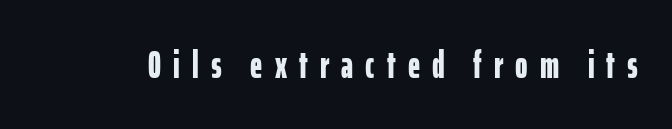
The image shows 38 px bold, condensed sans-serif type, upright; set unusually wide letter spacing (+0.32 em), not underlined; low stroke contrast and a medium x-height.
